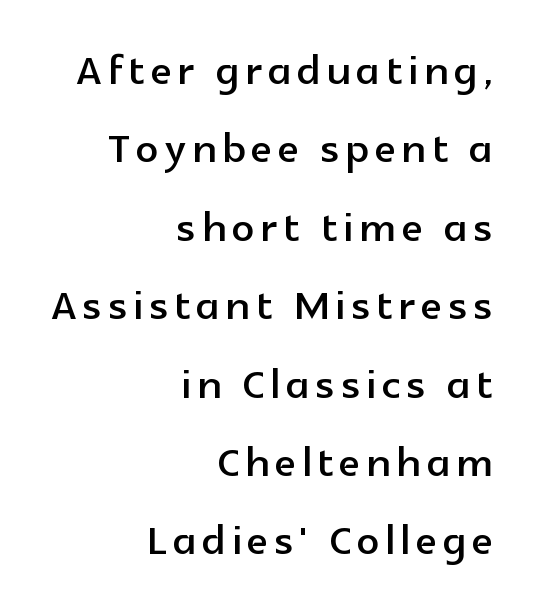
Q: Is the text italic (slanted)? A: No, it is upright.
Q: Is the typeface a serif or a sans-serif typeface? A: Sans-serif.
Q: Is the text underlined? A: No.
Q: How is the paragraph aligned? A: Right-aligned.
Q: Is the spacing between lines tight, normal or loose? A: Normal.
Q: Width (condensed, normal, or wide)? A: Normal.
Q: x-height? A: Medium.
Q: Monospaced? A: No.
